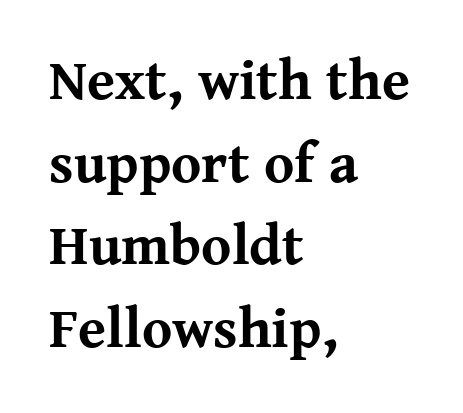
The sample has been set heavy, in full bold. This rendering uses left alignment, leaving the right contour irregular. Look at the tracking — it's just the regular setting, nothing added. A typesetter would call this proportional, since set widths differ per character. Posture: upright roman.
